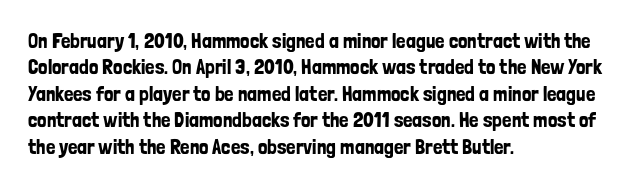
Is there much room between lines? A standard amount, neither cramped nor airy. The line texture is even and compact thanks to regular tracking. In terms of posture, this sample is upright. The paragraph has a hard left edge and a soft right edge. The strip under each line holds only bare page.
